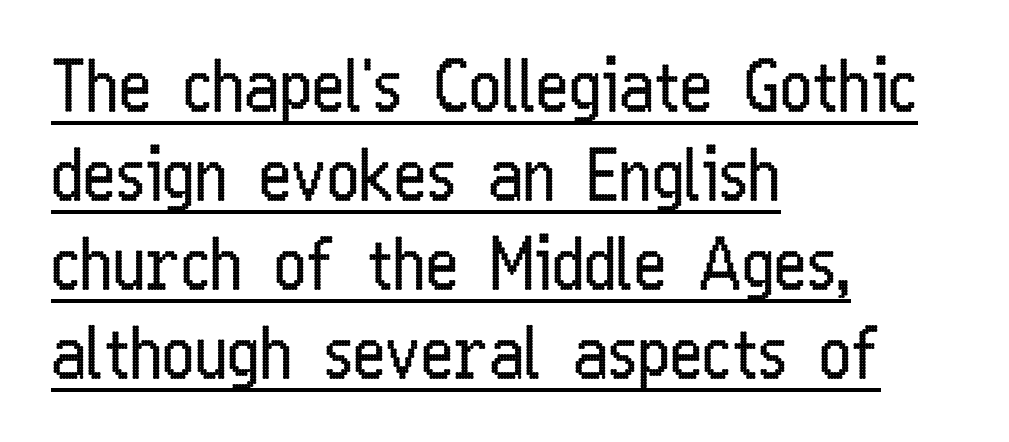
Q: Is the text bold? A: No.
Q: Is the text italic (slanted)? A: No, it is upright.
Q: Is the typeface a serif or a sans-serif typeface? A: Sans-serif.
Q: Is the text underlined? A: Yes.
Q: How is the paragraph aligned? A: Left-aligned.
Q: Is the spacing between letters normal or unusually wide? A: Normal.
Q: Is the spacing between lines tight, normal or loose? A: Normal.
Q: Width (condensed, normal, or wide)? A: Condensed.
Q: Stroke contrast? A: Low.
Q: x-height? A: Medium.
Q: Monospaced? A: No.
